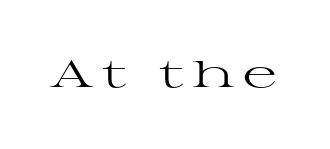
The image shows 37 px regular-weight, wide serif type, upright; set unusually wide letter spacing (+0.21 em), not underlined; high stroke contrast and a medium x-height.
